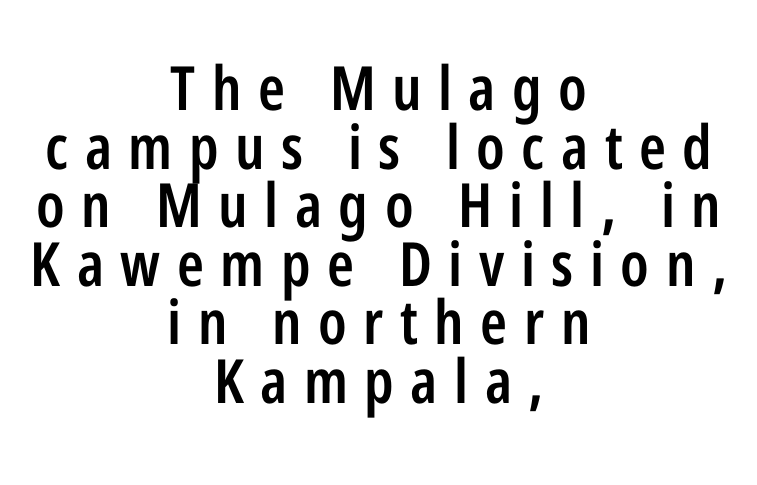
{"serif": "no", "italic": "no", "bold": "semi", "weight": "semibold", "width": "condensed", "stroke_contrast": "low", "x_height": "medium", "monospaced": "no", "underline": "no", "align": "center", "line_spacing": "tight", "line_spacing_ratio": 0.96, "letter_spacing": "wide", "letter_spacing_em": 0.27, "glyph_px": 61}
